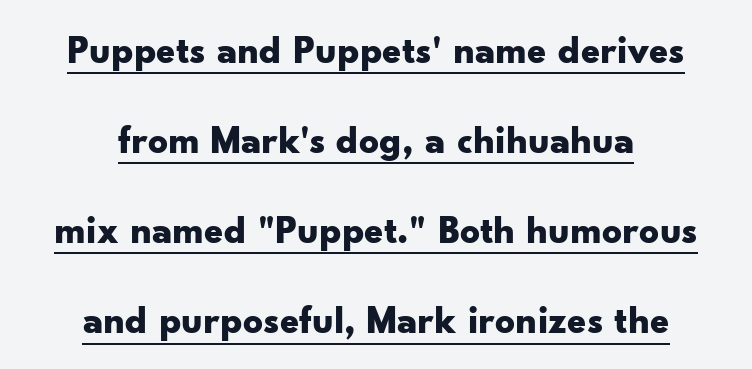
{"serif": "no", "italic": "no", "bold": "yes", "weight": "bold", "width": "wide", "stroke_contrast": "low", "x_height": "small", "monospaced": "no", "underline": "yes", "align": "center", "line_spacing": "loose", "line_spacing_ratio": 2.31, "letter_spacing": "normal", "letter_spacing_em": 0.0, "glyph_px": 39}
